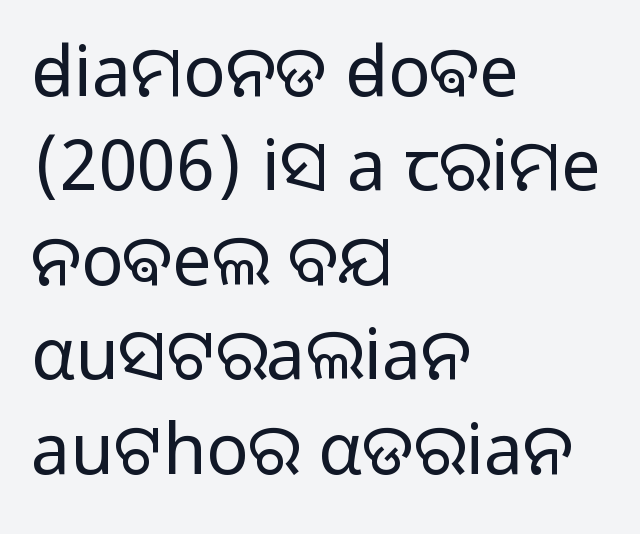
Q: Is the text bold? A: No.
Q: Is the text italic (slanted)? A: No, it is upright.
Q: Is the typeface a serif or a sans-serif typeface? A: Sans-serif.
Q: Is the text underlined? A: No.
Q: How is the paragraph aligned? A: Left-aligned.
Q: Is the spacing between letters normal or unusually wide? A: Normal.
Q: Is the spacing between lines tight, normal or loose? A: Normal.
Q: Width (condensed, normal, or wide)? A: Normal.
Q: Stroke contrast? A: Low.
Q: x-height? A: Medium.
Q: Monospaced? A: No.
